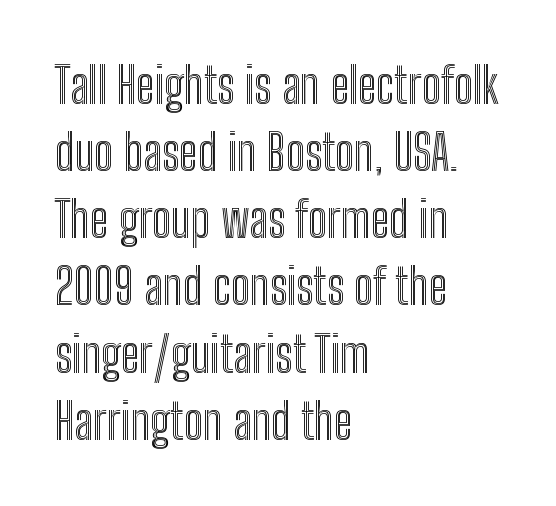
Q: Is the text italic (slanted)? A: No, it is upright.
Q: Is the text underlined? A: No.
Q: How is the paragraph aligned? A: Left-aligned.
Q: Is the spacing between letters normal or unusually wide? A: Normal.
Q: Is the spacing between lines tight, normal or loose? A: Normal.
Q: Width (condensed, normal, or wide)? A: Condensed.
Q: x-height? A: Medium.
Q: Monospaced? A: No.
